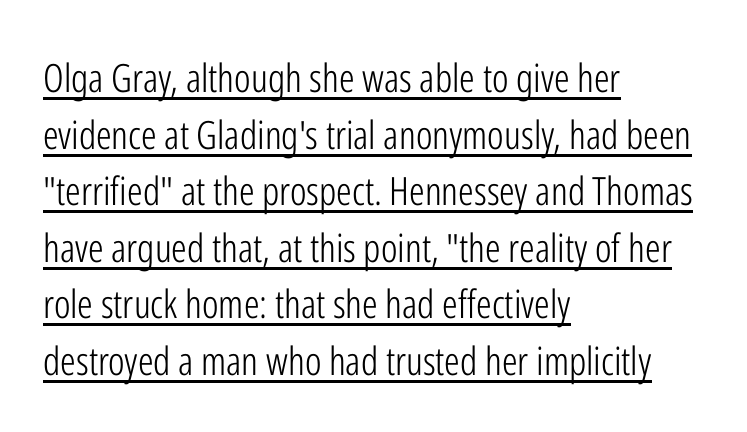
The image shows 39 px light, condensed sans-serif type, upright; set left-aligned, normal line spacing (1.45x), normal letter spacing, underlined; low stroke contrast and a medium x-height.
